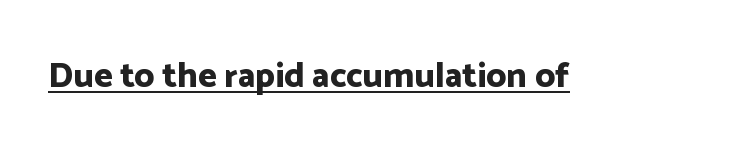
{"serif": "no", "italic": "no", "bold": "yes", "weight": "bold", "width": "normal", "stroke_contrast": "low", "x_height": "medium", "monospaced": "no", "underline": "yes", "letter_spacing": "normal", "letter_spacing_em": 0.0, "glyph_px": 35}
